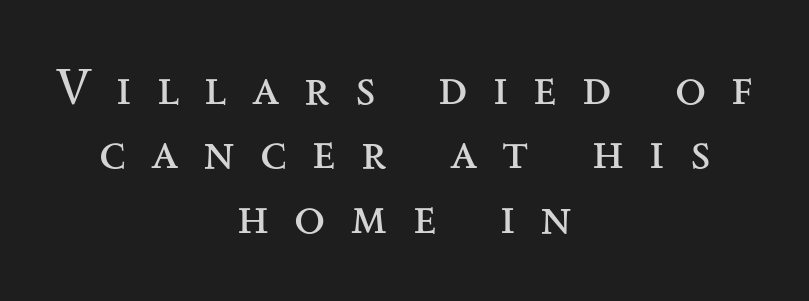
The image shows 51 px regular-weight, wide serif type, upright; set centered, normal line spacing (1.26x), unusually wide letter spacing (+0.49 em), not underlined; medium stroke contrast and a small x-height.
